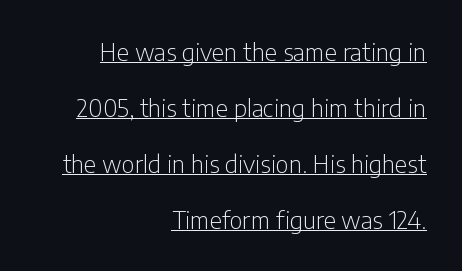
The image shows 24 px text type, upright; set right-aligned, loose line spacing (2.33x), normal letter spacing, underlined.
